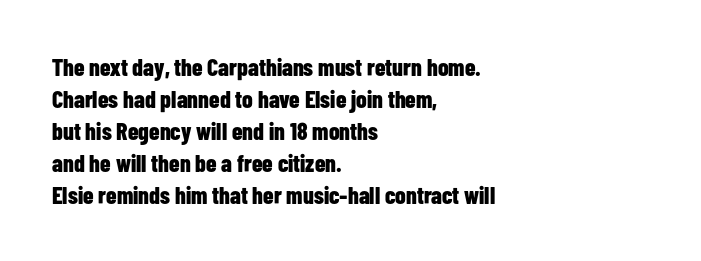
{"italic": "no", "bold": "yes", "underline": "no", "align": "left", "line_spacing": "normal", "line_spacing_ratio": 1.33, "letter_spacing": "normal", "letter_spacing_em": 0.0, "glyph_px": 24}
